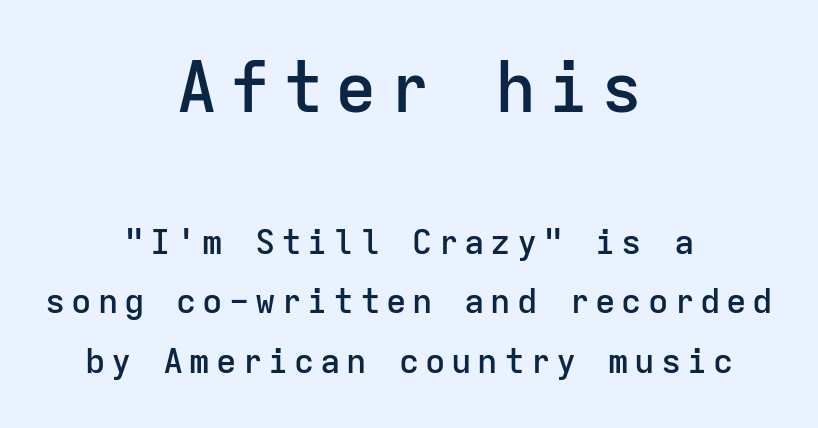
{"serif": "no", "italic": "no", "bold": "semi", "weight": "semibold", "width": "normal", "stroke_contrast": "low", "x_height": "medium", "monospaced": "yes", "underline": "no", "align": "center", "line_spacing_ratio": 1.75, "larger_block": "first", "size_ratio": 2.03, "glyph_px": 69}
